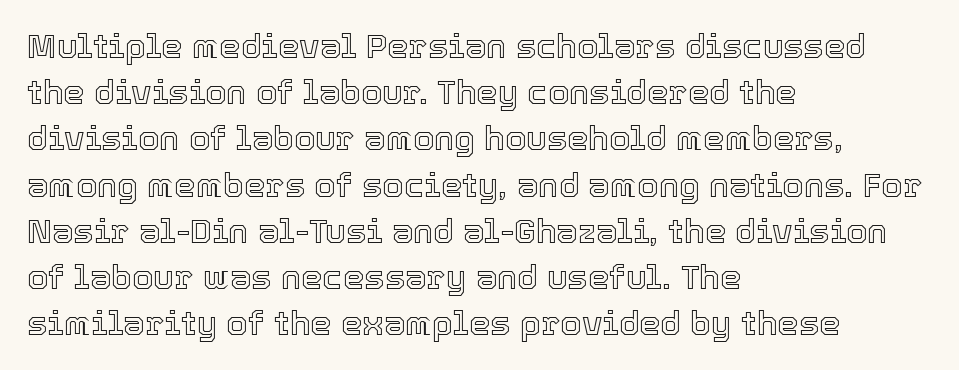
{"italic": "no", "width": "normal", "x_height": "medium", "monospaced": "no", "underline": "no", "align": "left", "line_spacing": "normal", "line_spacing_ratio": 1.36, "letter_spacing": "normal", "letter_spacing_em": 0.0, "glyph_px": 34}
